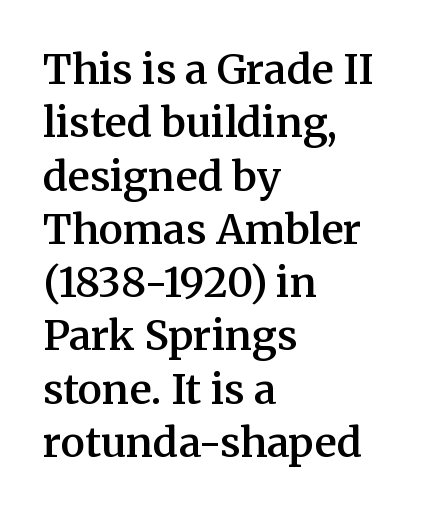
The image shows 41 px semibold serif type, upright; set left-aligned, normal line spacing (1.3x), normal letter spacing, not underlined; medium stroke contrast and a medium x-height.
